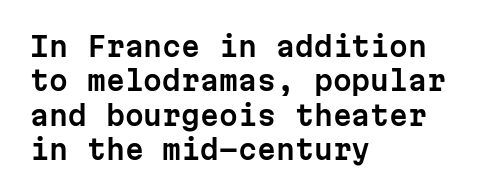
The image shows 27 px text type, upright; set left-aligned, normal line spacing (1.27x), normal letter spacing, not underlined.
